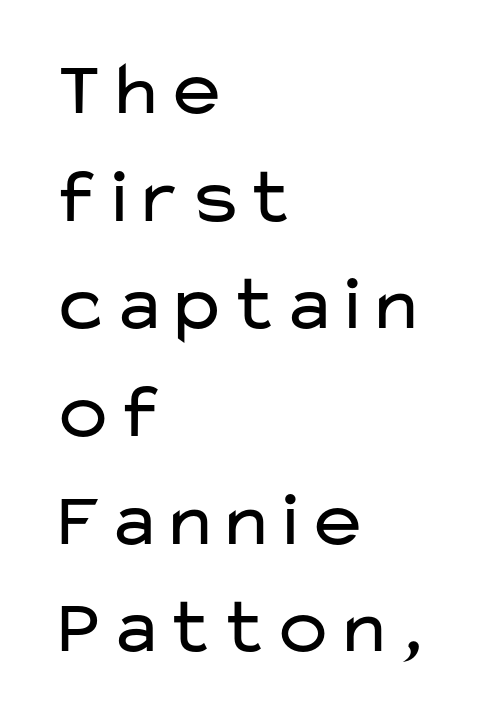
Nobody drew a line under any word here. Unbolded letterforms with no extra heft. Every character sits straight up, as roman type does. The passage is arranged the way most books set body copy — flush left. Short note: letters normally spaced.
